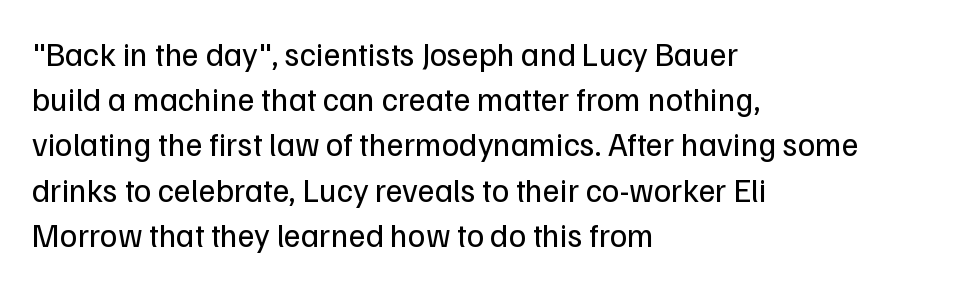
{"serif": "no", "italic": "no", "bold": "no", "weight": "regular", "width": "normal", "stroke_contrast": "low", "x_height": "medium", "monospaced": "no", "underline": "no", "align": "left", "line_spacing": "normal", "line_spacing_ratio": 1.37, "letter_spacing": "normal", "letter_spacing_em": 0.0, "glyph_px": 33}
